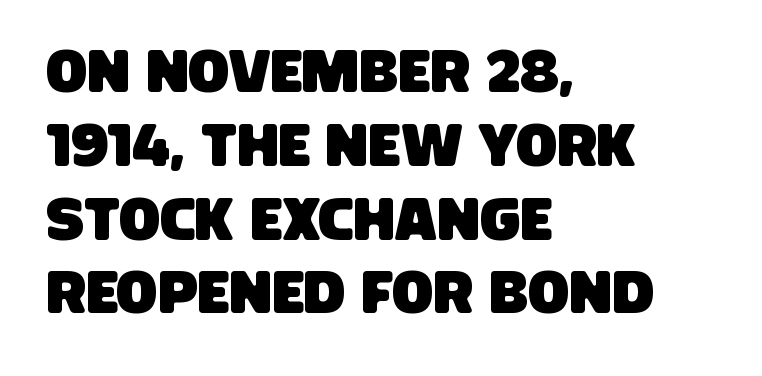
{"serif": "no", "width": "condensed", "stroke_contrast": "low", "x_height": "large", "monospaced": "no", "underline": "no", "align": "left", "line_spacing_ratio": 1.21, "letter_spacing": "normal", "letter_spacing_em": 0.0, "glyph_px": 61}
